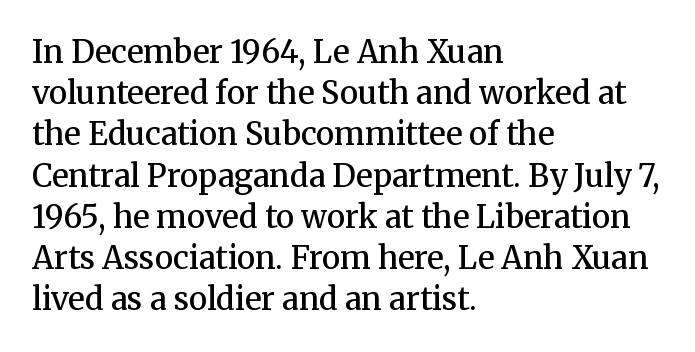
{"serif": "yes", "italic": "no", "bold": "semi", "weight": "semibold", "width": "normal", "stroke_contrast": "medium", "x_height": "medium", "monospaced": "no", "underline": "no", "align": "left", "line_spacing": "normal", "line_spacing_ratio": 1.33, "letter_spacing": "normal", "letter_spacing_em": 0.0, "glyph_px": 31}
